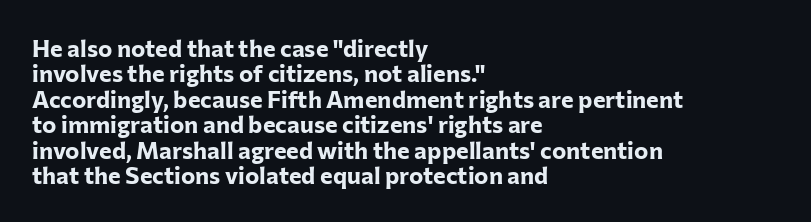
The image shows 24 px bold type, upright; set left-aligned, tight line spacing (1.06x), normal letter spacing, not underlined.
